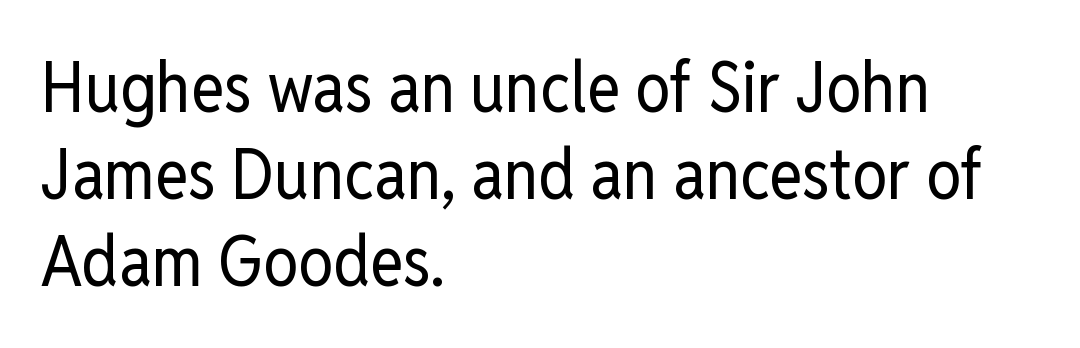
The image shows 70 px regular-weight, condensed sans-serif type, upright; set left-aligned, line spacing 1.24x, normal letter spacing, not underlined; low stroke contrast and a medium x-height.
